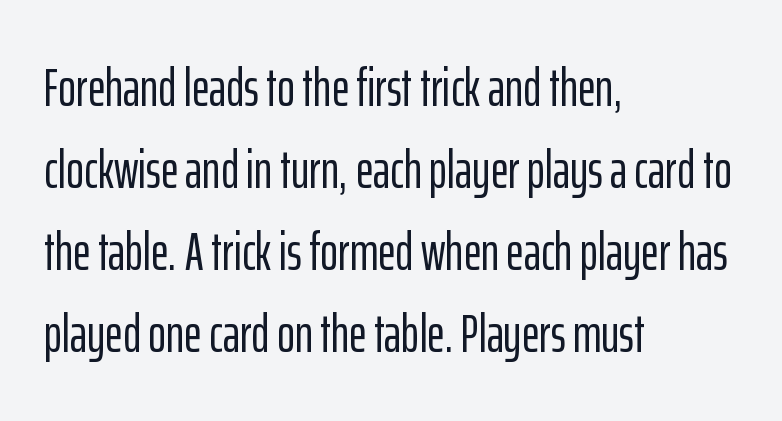
Q: Is the text italic (slanted)? A: No, it is upright.
Q: Is the typeface a serif or a sans-serif typeface? A: Sans-serif.
Q: Is the text underlined? A: No.
Q: How is the paragraph aligned? A: Left-aligned.
Q: Is the spacing between letters normal or unusually wide? A: Normal.
Q: Is the spacing between lines tight, normal or loose? A: Normal.
Q: Width (condensed, normal, or wide)? A: Condensed.
Q: Stroke contrast? A: Low.
Q: x-height? A: Medium.
Q: Monospaced? A: No.
